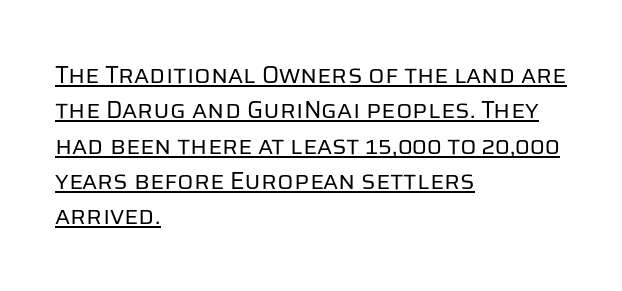
Q: Is the text bold? A: No.
Q: Is the text italic (slanted)? A: No, it is upright.
Q: Is the text underlined? A: Yes.
Q: How is the paragraph aligned? A: Left-aligned.
Q: Is the spacing between letters normal or unusually wide? A: Normal.
Q: Is the spacing between lines tight, normal or loose? A: Normal.
